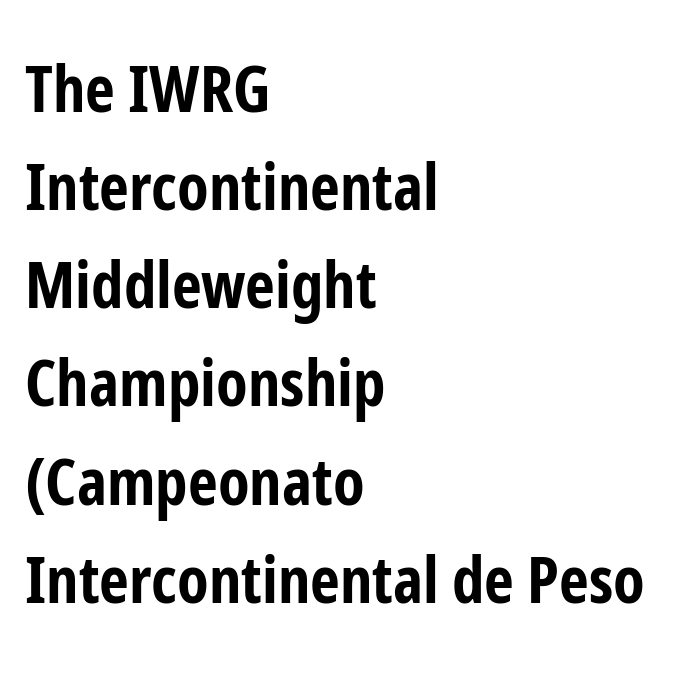
{"serif": "no", "italic": "no", "bold": "yes", "weight": "bold", "width": "condensed", "stroke_contrast": "low", "x_height": "medium", "monospaced": "no", "underline": "no", "align": "left", "line_spacing": "normal", "line_spacing_ratio": 1.51, "letter_spacing": "normal", "letter_spacing_em": 0.0, "glyph_px": 65}
